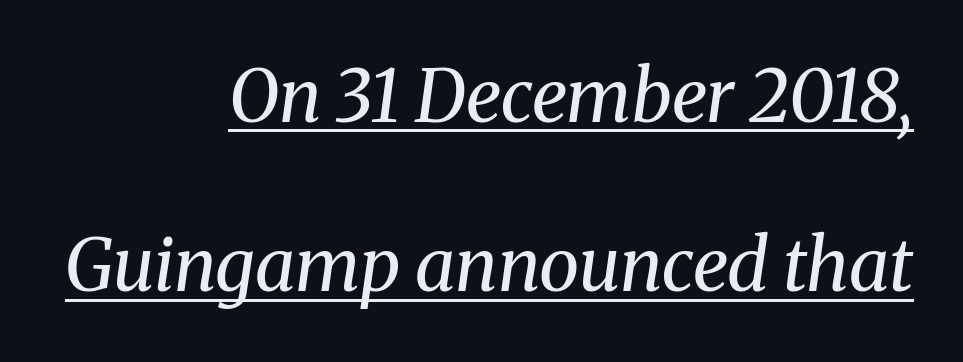
Q: Is the text bold? A: No.
Q: Is the text italic (slanted)? A: Yes, it leans right by about 8 degrees.
Q: Is the typeface a serif or a sans-serif typeface? A: Serif.
Q: Is the text underlined? A: Yes.
Q: How is the paragraph aligned? A: Right-aligned.
Q: Is the spacing between letters normal or unusually wide? A: Normal.
Q: Is the spacing between lines tight, normal or loose? A: Loose.
Q: Width (condensed, normal, or wide)? A: Normal.
Q: Stroke contrast? A: Medium.
Q: x-height? A: Medium.
Q: Monospaced? A: No.
